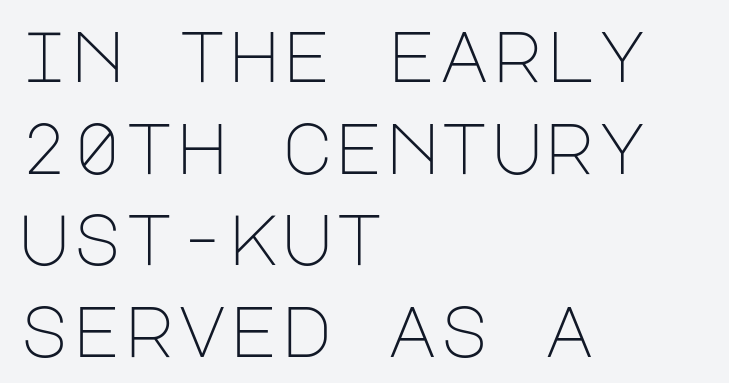
The image shows 71 px light sans-serif type, upright; set left-aligned, normal line spacing (1.29x), normal letter spacing, not underlined; low stroke contrast and a large x-height.
